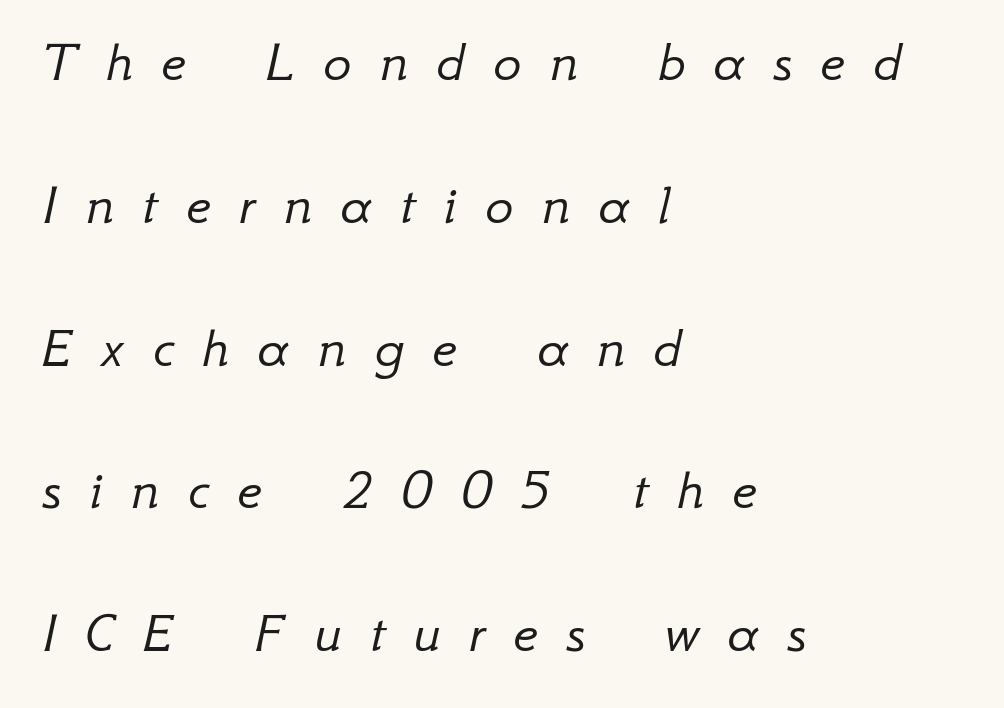
Line beginnings align vertically; line endings do not. Think of a printed novel: that variable character pitch is what you see here. The leading is generous, giving the passage an open texture. Display-style spreading of the glyphs; the letterfit is very open. Heaviness? Minimal to ordinary, like unemphasized prose. Posture: slanted.
